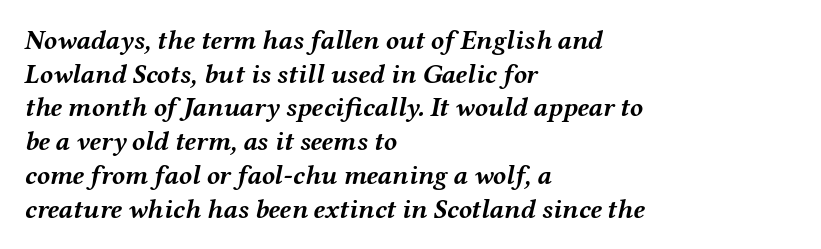
The words here are not underlined. The face used here has a pronounced slope to its letters. Standard letterfit; no display-style spreading of the glyphs. The setting favours the left margin, as ordinary paragraphs usually do. Honestly, the row spacing looks completely unremarkable.
